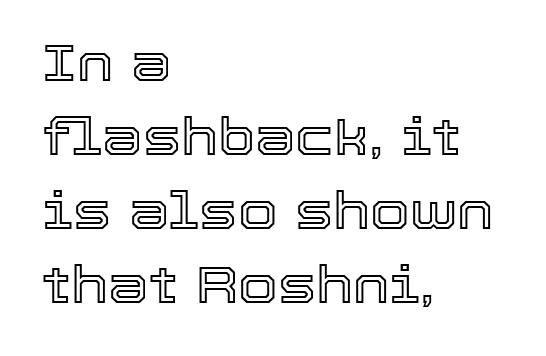
{"italic": "no", "width": "normal", "x_height": "medium", "monospaced": "no", "underline": "no", "align": "left", "line_spacing": "normal", "line_spacing_ratio": 1.45, "letter_spacing": "normal", "letter_spacing_em": 0.0, "glyph_px": 51}
